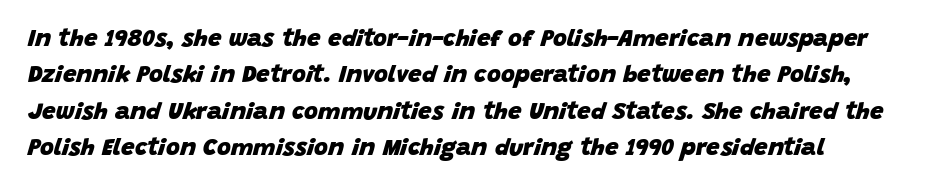
The image shows 24 px bold type, italic (leaning right); set normal line spacing (1.52x), normal letter spacing, not underlined.
